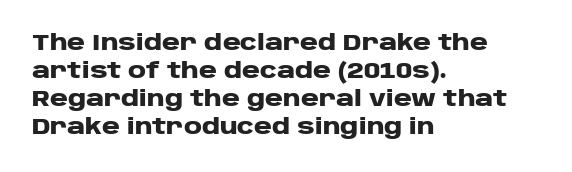
{"italic": "no", "bold": "yes", "underline": "no", "align": "left", "line_spacing": "normal", "line_spacing_ratio": 1.27, "letter_spacing": "normal", "letter_spacing_em": 0.0, "glyph_px": 22}
